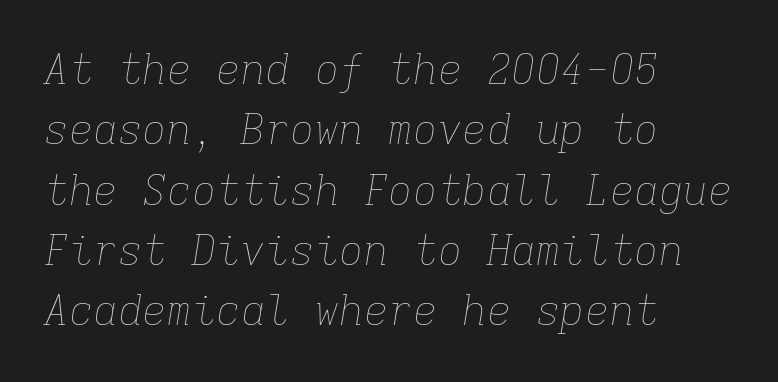
The image shows 41 px thin type, italic (leaning right), monospaced; set left-aligned, normal line spacing (1.47x), normal letter spacing, not underlined; low stroke contrast and a medium x-height.
